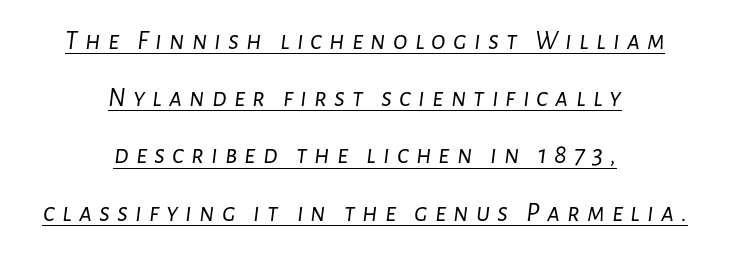
The text block is weighted toward neither margin, spreading evenly from the middle. Would a proofreader flag this as italicized? Yes. You could only call the tracking loose — the letters float apart. Quick note: underline on. Loosely led — the rows are spread out.
